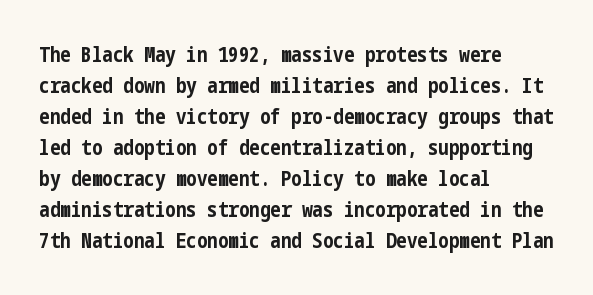
Q: Is the text bold? A: Yes.
Q: Is the text italic (slanted)? A: No, it is upright.
Q: Is the text underlined? A: No.
Q: How is the paragraph aligned? A: Left-aligned.
Q: Is the spacing between letters normal or unusually wide? A: Normal.
Q: Is the spacing between lines tight, normal or loose? A: Normal.
